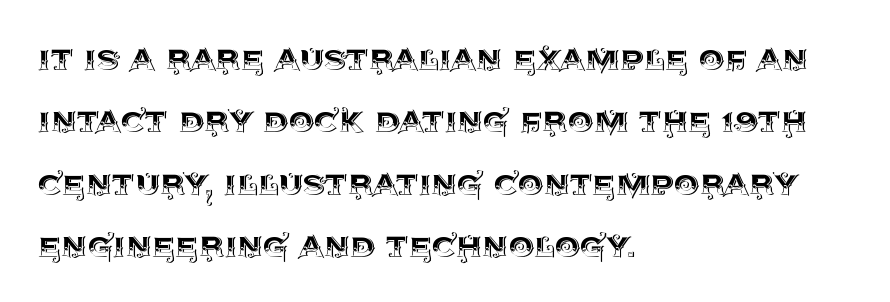
The image shows 40 px text type, upright; set left-aligned, normal line spacing (1.56x), normal letter spacing, not underlined; a large x-height.
